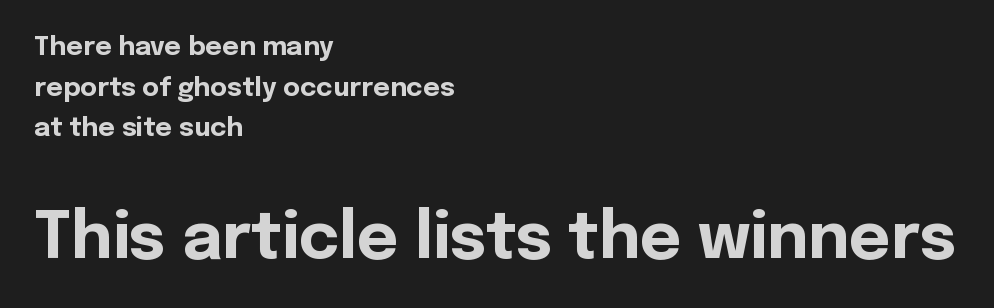
{"serif": "no", "italic": "no", "bold": "yes", "weight": "bold", "width": "normal", "x_height": "medium", "monospaced": "no", "underline": "no", "align": "left", "line_spacing": "normal", "line_spacing_ratio": 1.56, "letter_spacing": "normal", "letter_spacing_em": 0.0, "larger_block": "second", "size_ratio": 2.46, "glyph_px": 64}
